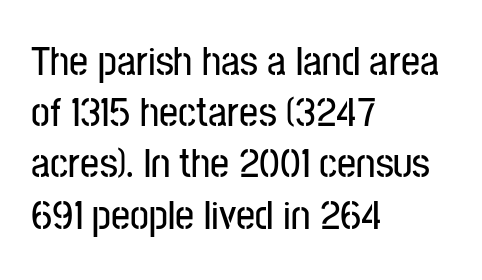
{"serif": "no", "italic": "no", "width": "condensed", "stroke_contrast": "low", "x_height": "medium", "monospaced": "no", "underline": "no", "align": "left", "line_spacing_ratio": 1.22, "letter_spacing": "normal", "letter_spacing_em": 0.0, "glyph_px": 42}
